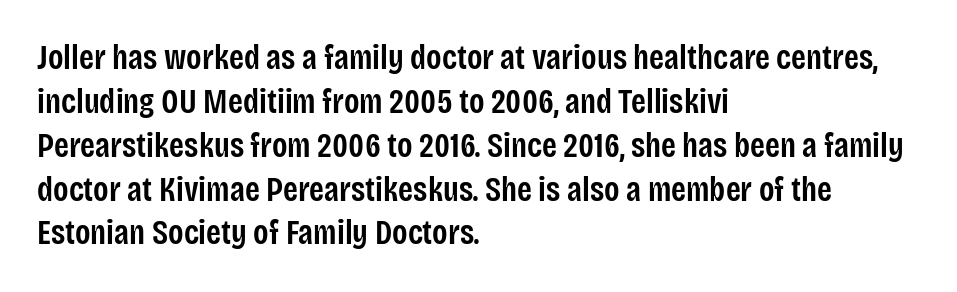
Q: Is the text bold? A: Semi-bold.
Q: Is the text italic (slanted)? A: No, it is upright.
Q: Is the typeface a serif or a sans-serif typeface? A: Sans-serif.
Q: Is the text underlined? A: No.
Q: How is the paragraph aligned? A: Left-aligned.
Q: Is the spacing between letters normal or unusually wide? A: Normal.
Q: Is the spacing between lines tight, normal or loose? A: Normal.
Q: Width (condensed, normal, or wide)? A: Condensed.
Q: Stroke contrast? A: Low.
Q: x-height? A: Large.
Q: Monospaced? A: No.
